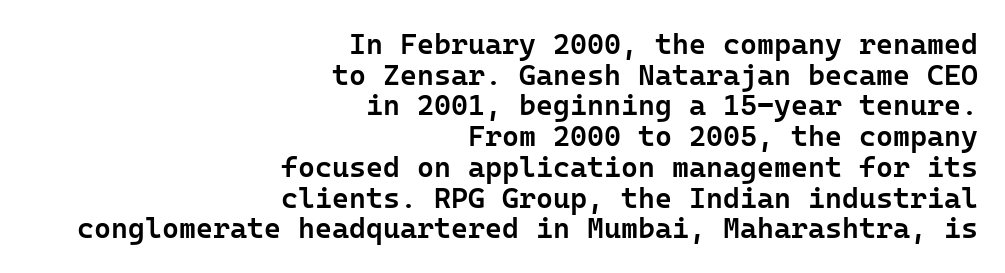
Q: Is the text bold? A: Semi-bold.
Q: Is the text italic (slanted)? A: No, it is upright.
Q: Is the typeface a serif or a sans-serif typeface? A: Sans-serif.
Q: Is the text underlined? A: No.
Q: How is the paragraph aligned? A: Right-aligned.
Q: Is the spacing between letters normal or unusually wide? A: Normal.
Q: Is the spacing between lines tight, normal or loose? A: Tight.
Q: Width (condensed, normal, or wide)? A: Normal.
Q: Stroke contrast? A: Low.
Q: x-height? A: Medium.
